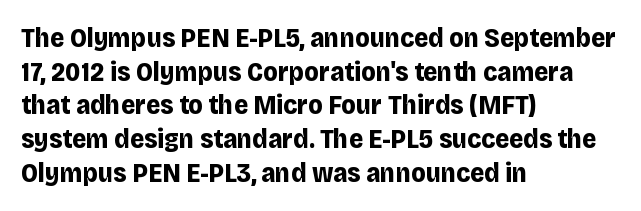
Its strokes are broad and dark, the hallmark of bold type. It's the straight-up-and-down kind of type. Regular leading. Caption: standard tracking, unaltered.
